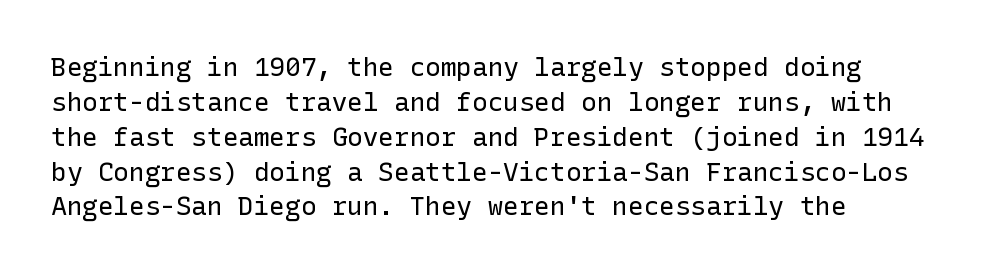
The strip under each line holds only bare page. Short note: letters normally spaced. The axis of the letterforms is exactly vertical. Line spacing here is normal. The rendering anchors every line to the left-hand side.
